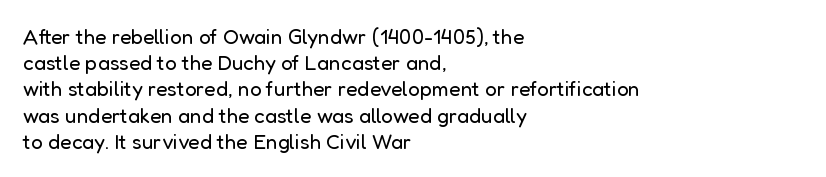
Does extra space separate the letters? No, they use regular spacing. Layout note: lines flush left. The area under the type is left untouched. This reads as an unemphasized weight, regular at the heaviest. This is roman type, the default non-slanted kind. Vertical spacing — default.
